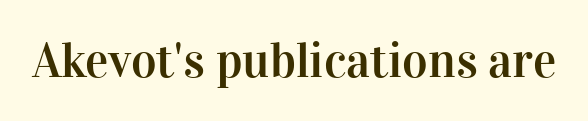
Q: Is the text italic (slanted)? A: No, it is upright.
Q: Is the typeface a serif or a sans-serif typeface? A: Serif.
Q: Is the text underlined? A: No.
Q: Is the spacing between letters normal or unusually wide? A: Normal.
Q: Width (condensed, normal, or wide)? A: Normal.
Q: Stroke contrast? A: High.
Q: x-height? A: Medium.
Q: Monospaced? A: No.
